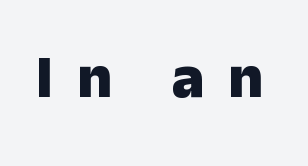
The image shows 61 px heavy sans-serif type, upright; set unusually wide letter spacing (+0.39 em), not underlined; low stroke contrast and a medium x-height.
